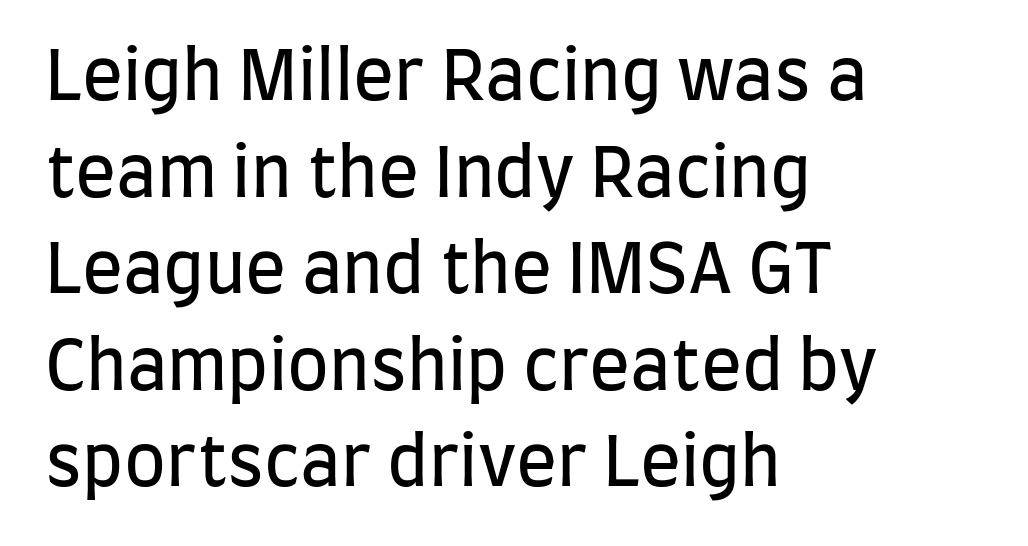
Q: Is the text bold? A: No.
Q: Is the text italic (slanted)? A: No, it is upright.
Q: Is the typeface a serif or a sans-serif typeface? A: Sans-serif.
Q: Is the text underlined? A: No.
Q: How is the paragraph aligned? A: Left-aligned.
Q: Is the spacing between letters normal or unusually wide? A: Normal.
Q: Is the spacing between lines tight, normal or loose? A: Normal.
Q: Width (condensed, normal, or wide)? A: Condensed.
Q: Stroke contrast? A: Low.
Q: x-height? A: Large.
Q: Monospaced? A: No.
